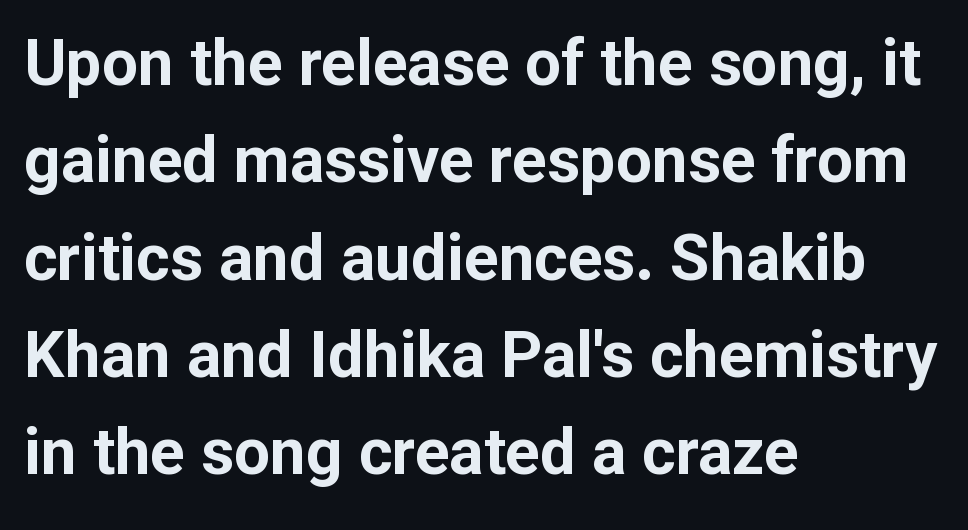
{"serif": "no", "italic": "no", "bold": "yes", "weight": "bold", "width": "normal", "stroke_contrast": "low", "x_height": "medium", "monospaced": "no", "underline": "no", "align": "left", "line_spacing": "normal", "line_spacing_ratio": 1.52, "letter_spacing": "normal", "letter_spacing_em": 0.0, "glyph_px": 64}
